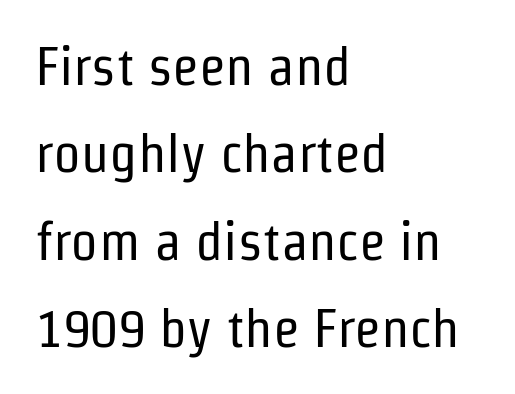
{"serif": "no", "italic": "no", "bold": "no", "weight": "regular", "width": "condensed", "stroke_contrast": "low", "x_height": "medium", "monospaced": "no", "underline": "no", "align": "left", "line_spacing": "normal", "line_spacing_ratio": 1.59, "letter_spacing": "normal", "letter_spacing_em": 0.0, "glyph_px": 55}
